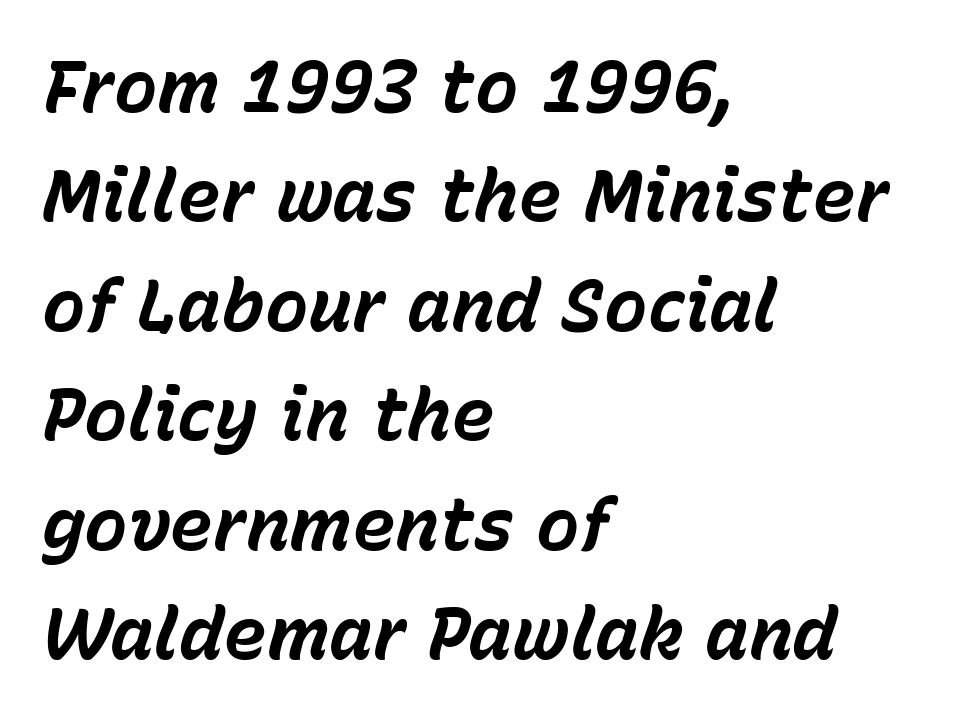
{"italic": "yes", "lean": "right", "slant_degrees": 15, "bold": "yes", "weight": "bold", "width": "normal", "stroke_contrast": "low", "x_height": "medium", "monospaced": "no", "underline": "no", "align": "left", "line_spacing": "normal", "line_spacing_ratio": 1.5, "letter_spacing": "normal", "letter_spacing_em": 0.0, "glyph_px": 73}
